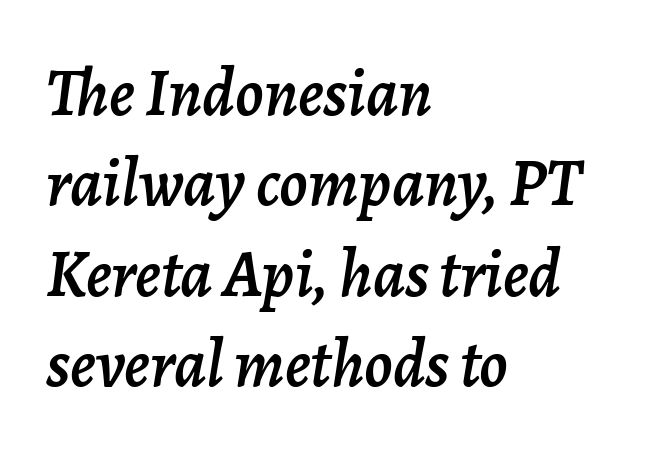
Q: Is the text italic (slanted)? A: Yes, it leans right by about 7 degrees.
Q: Is the text underlined? A: No.
Q: How is the paragraph aligned? A: Left-aligned.
Q: Is the spacing between letters normal or unusually wide? A: Normal.
Q: Is the spacing between lines tight, normal or loose? A: Normal.
Q: Width (condensed, normal, or wide)? A: Normal.
Q: Stroke contrast? A: Low.
Q: x-height? A: Medium.
Q: Monospaced? A: No.
